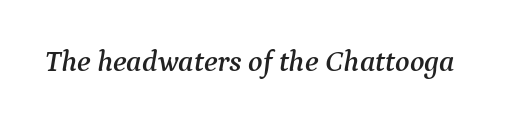
Q: Is the text italic (slanted)? A: Yes, it leans right by about 9 degrees.
Q: Is the typeface a serif or a sans-serif typeface? A: Serif.
Q: Is the text underlined? A: No.
Q: Is the spacing between letters normal or unusually wide? A: Normal.
Q: Width (condensed, normal, or wide)? A: Normal.
Q: Stroke contrast? A: Medium.
Q: x-height? A: Medium.
Q: Monospaced? A: No.
